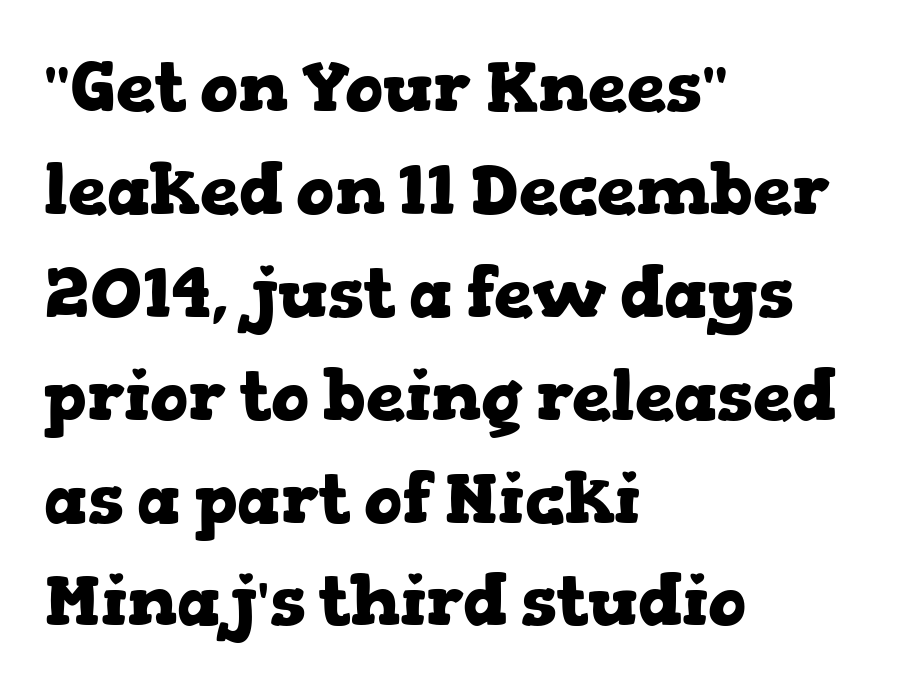
The specimen omits any rule beneath the text block's lines. Leading matches the norm, producing a regular column. The letters sit at their default tracking, neither squeezed nor spread. The face used here is proportionally spaced, like ordinary book or web type.
